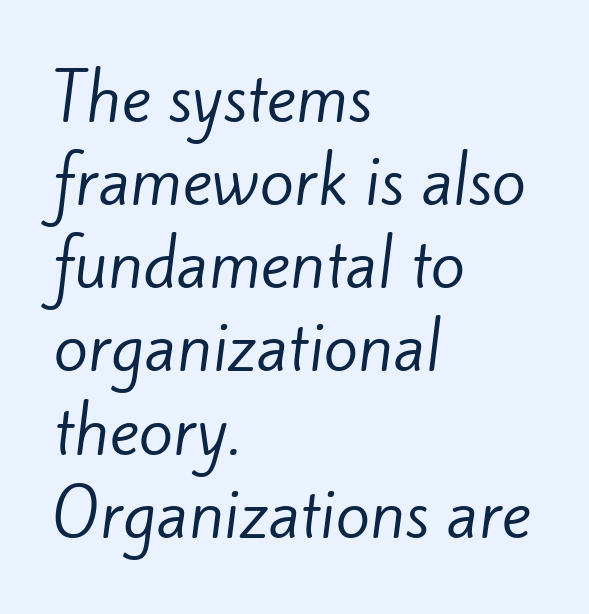
Q: Is the text bold? A: No.
Q: Is the typeface a serif or a sans-serif typeface? A: Sans-serif.
Q: Is the text underlined? A: No.
Q: How is the paragraph aligned? A: Left-aligned.
Q: Is the spacing between letters normal or unusually wide? A: Normal.
Q: Is the spacing between lines tight, normal or loose? A: Normal.
Q: Width (condensed, normal, or wide)? A: Normal.
Q: Stroke contrast? A: Low.
Q: x-height? A: Small.
Q: Monospaced? A: No.
